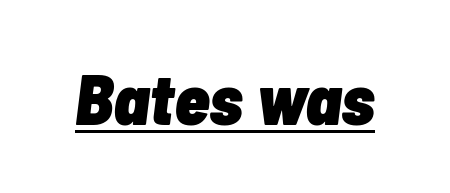
{"italic": "yes", "lean": "right", "slant_degrees": 7, "bold": "yes", "weight": "heavy", "width": "condensed", "stroke_contrast": "low", "x_height": "medium", "monospaced": "no", "underline": "yes", "letter_spacing": "normal", "letter_spacing_em": 0.0, "glyph_px": 72}
